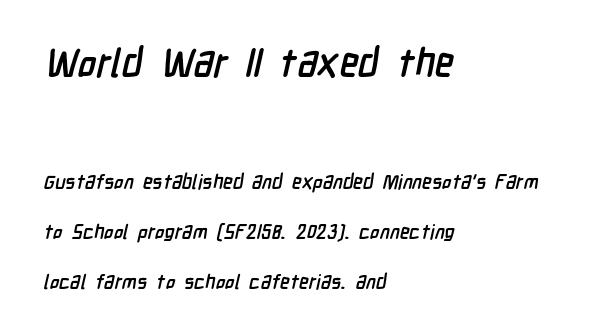
Q: Is the text bold? A: Yes.
Q: Is the typeface a serif or a sans-serif typeface? A: Sans-serif.
Q: Is the text underlined? A: No.
Q: How is the paragraph aligned? A: Left-aligned.
Q: Is the spacing between letters normal or unusually wide? A: Normal.
Q: Is the spacing between lines tight, normal or loose? A: Loose.
Q: Which block of text is set in a larger size, the first (top) or the second (bottom)? A: The first (top) one.
Q: Width (condensed, normal, or wide)? A: Condensed.
Q: Stroke contrast? A: Low.
Q: x-height? A: Medium.
Q: Monospaced? A: No.
